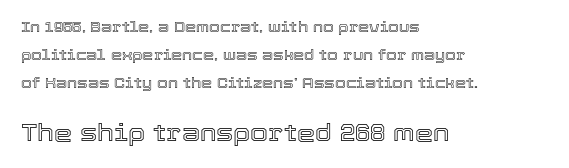
{"italic": "no", "underline": "no", "align": "left", "line_spacing": "loose", "line_spacing_ratio": 2.0, "letter_spacing": "normal", "letter_spacing_em": 0.0, "larger_block": "second", "size_ratio": 1.64, "glyph_px": 23}
